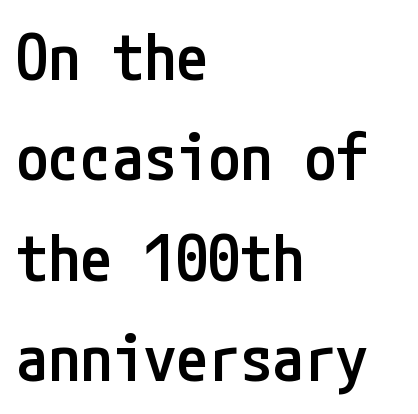
The image shows 64 px semibold, condensed sans-serif type, upright; set left-aligned, normal line spacing (1.57x), normal letter spacing, not underlined; low stroke contrast and a medium x-height.
